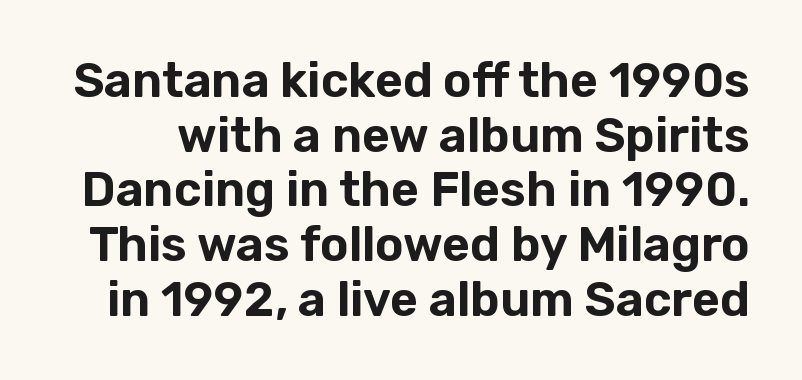
The letters advance in unequal steps, a hallmark of proportional type. You can tell it's not italic because the verticals are truly vertical. Lines of text with bare space underneath. The glyphs in this specimen are sans serif. Honestly, the rows look squashed on top of each other.
